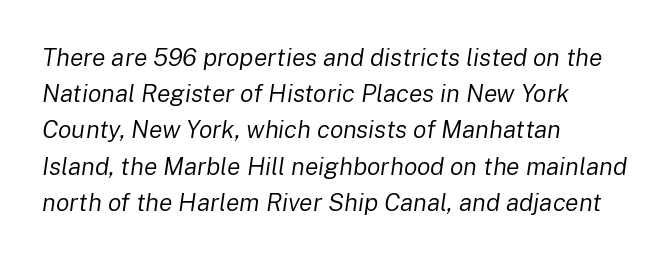
The image shows 25 px text type, italic (leaning right); set left-aligned, normal line spacing (1.45x), normal letter spacing, not underlined.
